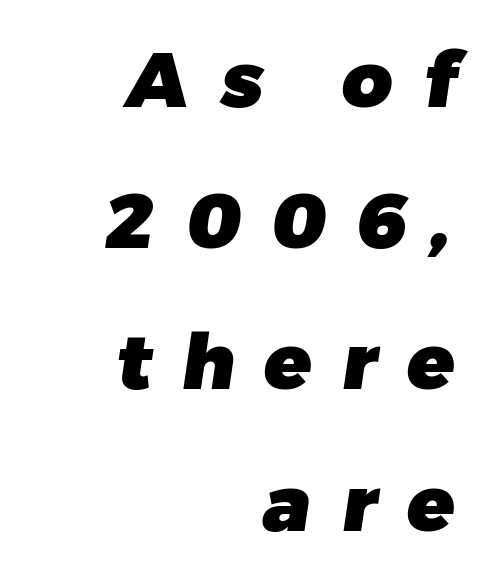
The image shows 78 px heavy sans-serif type; set right-aligned, line spacing 1.81x, unusually wide letter spacing (+0.38 em), not underlined; low stroke contrast and a medium x-height.
